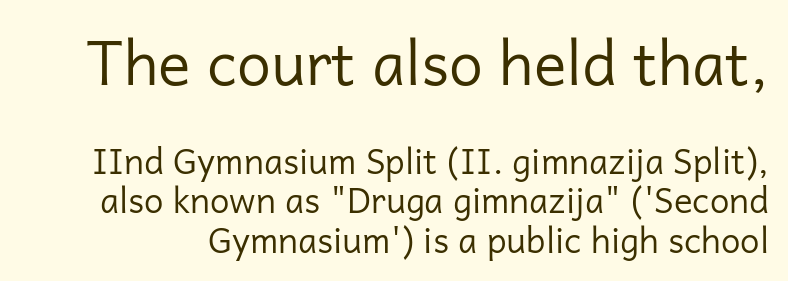
I'd call this a sans setting — the letters go barefoot. A typesetter would mark this as roman, not italic. Compared with a typical body face, this is equally light or lighter still. Letters rest on an invisible, unmarked baseline. Look at the glyph heights: the upper group is clearly the bigger setting. The rendering keeps characters at their native spacing.
